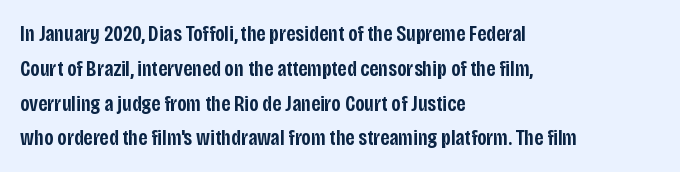
Q: Is the text bold? A: Semi-bold.
Q: Is the text italic (slanted)? A: No, it is upright.
Q: Is the text underlined? A: No.
Q: How is the paragraph aligned? A: Left-aligned.
Q: Is the spacing between letters normal or unusually wide? A: Normal.
Q: Is the spacing between lines tight, normal or loose? A: Normal.
